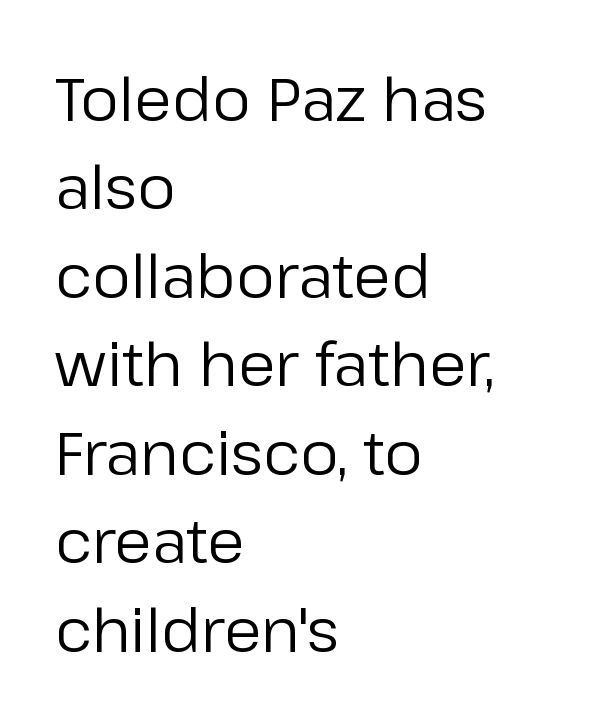
{"serif": "no", "italic": "no", "bold": "no", "weight": "regular", "width": "normal", "stroke_contrast": "low", "x_height": "medium", "monospaced": "no", "underline": "no", "align": "left", "line_spacing": "normal", "line_spacing_ratio": 1.45, "letter_spacing": "normal", "letter_spacing_em": 0.0, "glyph_px": 61}
